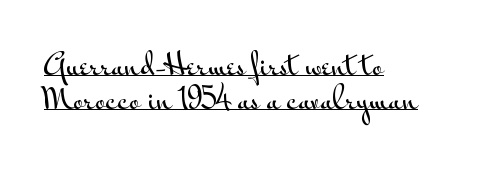
The image shows 29 px wide sans-serif type; set left-aligned, line spacing 1.16x, normal letter spacing, underlined; medium stroke contrast and a small x-height.
